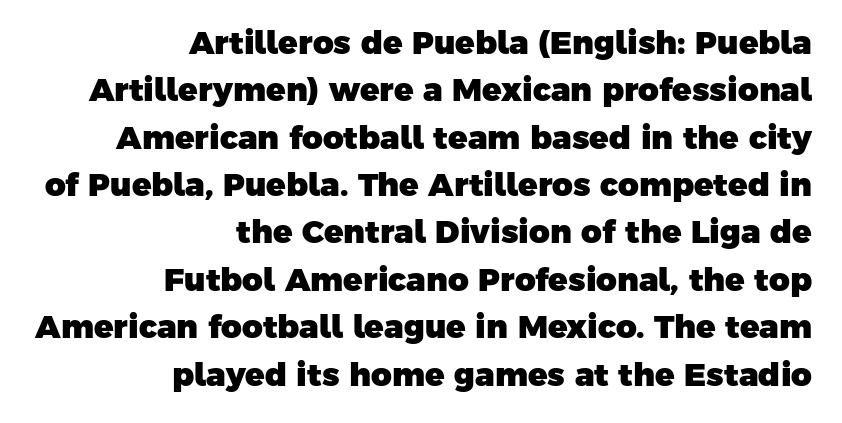
The image shows 32 px heavy sans-serif type; set right-aligned, normal line spacing (1.48x), normal letter spacing, not underlined; low stroke contrast and a medium x-height.
